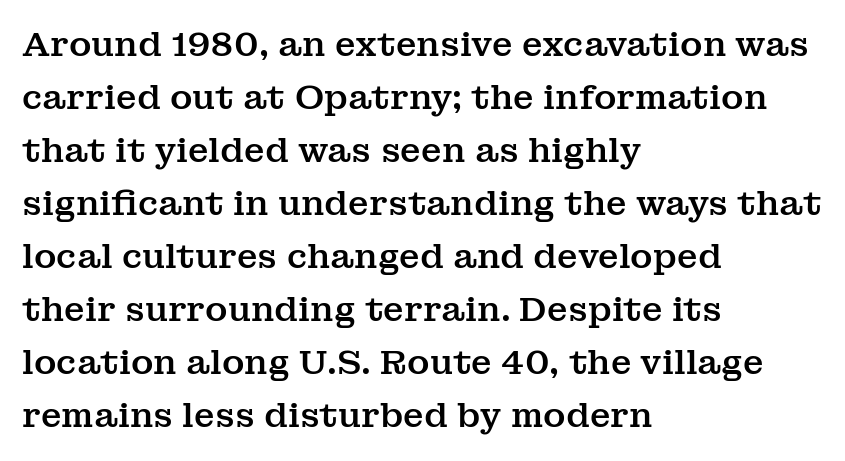
The image shows 34 px serif type, upright; set left-aligned, normal line spacing (1.56x), normal letter spacing, not underlined; medium stroke contrast and a medium x-height.
